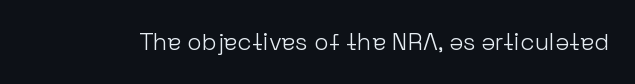
{"italic": "no", "bold": "no", "underline": "no", "letter_spacing": "normal", "letter_spacing_em": 0.0, "glyph_px": 24}
